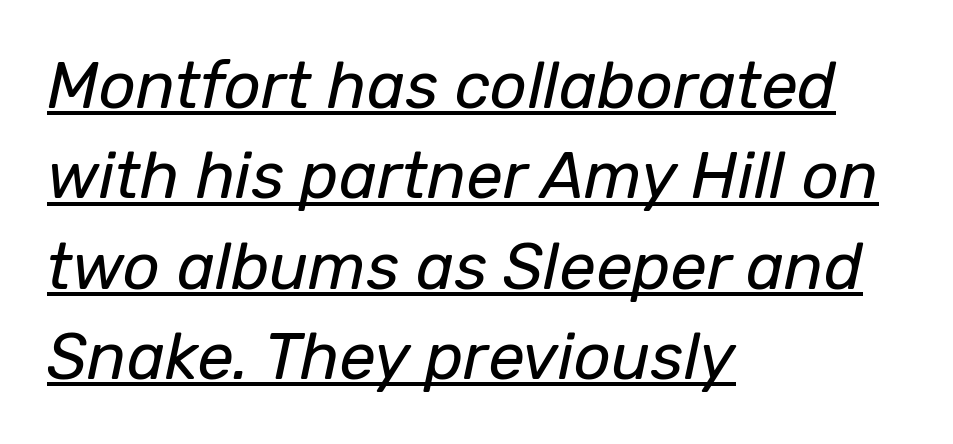
{"italic": "yes", "lean": "right", "slant_degrees": 12, "bold": "no", "weight": "regular", "width": "normal", "stroke_contrast": "low", "x_height": "medium", "monospaced": "no", "underline": "yes", "align": "left", "line_spacing": "normal", "line_spacing_ratio": 1.39, "letter_spacing": "normal", "letter_spacing_em": 0.0, "glyph_px": 65}
